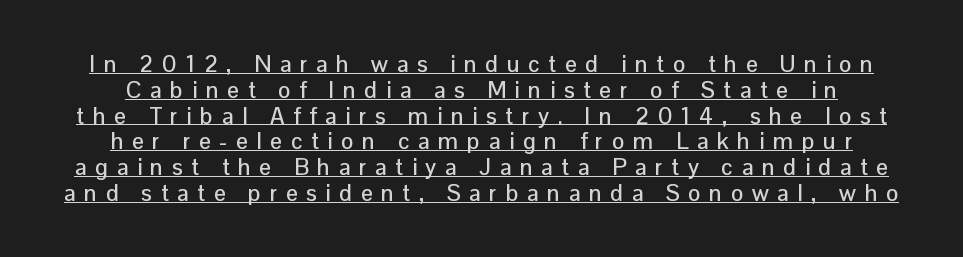
The image shows 23 px text type, upright; set tight line spacing (1.12x), unusually wide letter spacing (+0.38 em), underlined.
